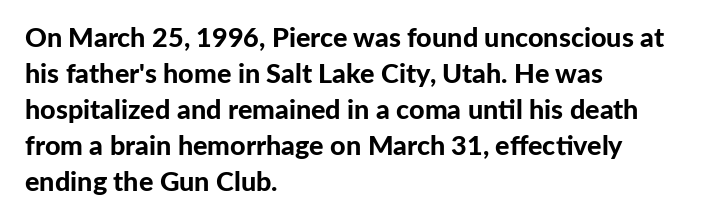
{"italic": "no", "bold": "yes", "underline": "no", "align": "left", "line_spacing": "normal", "line_spacing_ratio": 1.33, "letter_spacing": "normal", "letter_spacing_em": 0.0, "glyph_px": 27}
